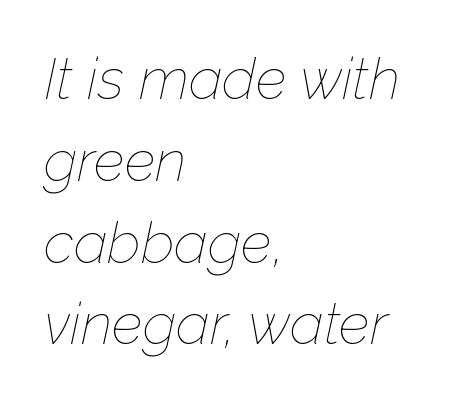
Here the glyphs are tracked normally, forming tight word shapes. Honestly, the row spacing looks completely unremarkable. Horizontal alignment here is leftward, the default for most running prose. Nobody drew a line under any word here. The characters are drawn with everyday or finer stroke widths.
